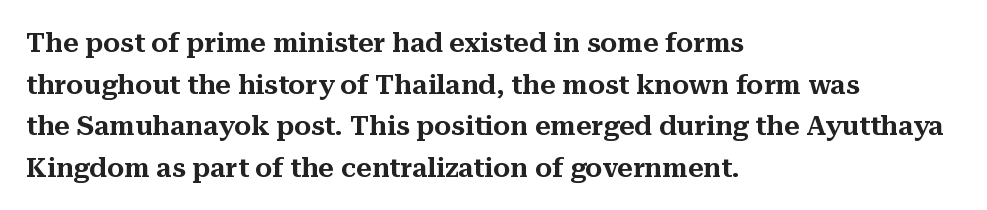
A typesetter would call this zero additional tracking. Line beginnings align vertically; line endings do not. The leading is moderate, giving the passage an even texture. No italicization has been applied; the sample stays upright. This rendering features lettering with no underline.
